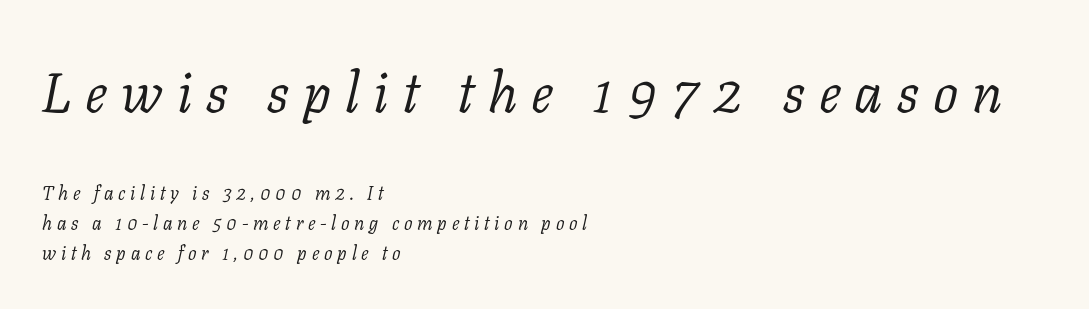
Q: Is the text bold? A: No.
Q: Is the text italic (slanted)? A: Yes, it leans right by about 11 degrees.
Q: Is the typeface a serif or a sans-serif typeface? A: Serif.
Q: Is the text underlined? A: No.
Q: How is the paragraph aligned? A: Left-aligned.
Q: Is the spacing between letters normal or unusually wide? A: Unusually wide.
Q: Is the spacing between lines tight, normal or loose? A: Normal.
Q: Which block of text is set in a larger size, the first (top) or the second (bottom)? A: The first (top) one.
Q: Width (condensed, normal, or wide)? A: Normal.
Q: Stroke contrast? A: Low.
Q: x-height? A: Medium.
Q: Monospaced? A: No.
